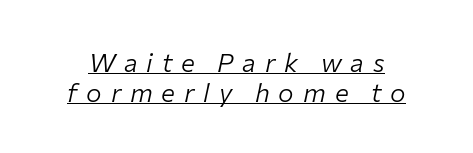
The image shows 26 px text type, italic (leaning right); set tight line spacing (1.14x), unusually wide letter spacing (+0.34 em), underlined.
